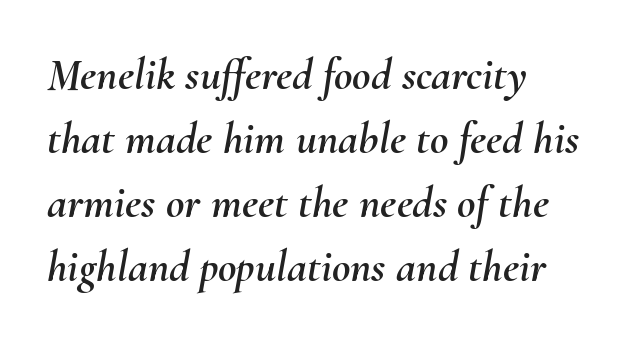
There is no visible air inserted between adjacent glyphs. Regular leading. The strip under each line holds only bare page. Leftover space on each line is placed entirely after the last word. The font's italic variant was chosen for this text. The rendering uses natural spacing where letterforms have individual widths.
